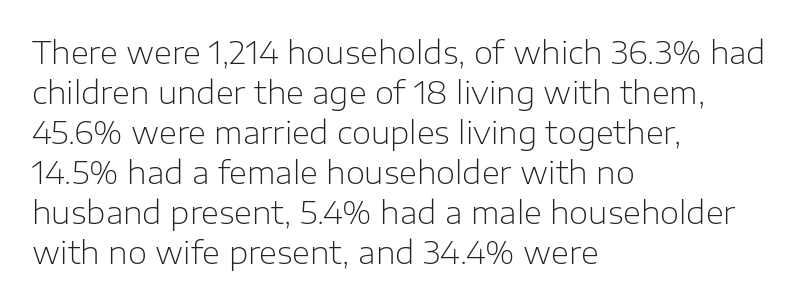
Grotesque or geometric, the face here clearly has no serifs. If you drew a ruler down the left edge, every line would touch it. This sample has the flowing, uneven cadence of proportional lettering. The area under the type is left untouched.
